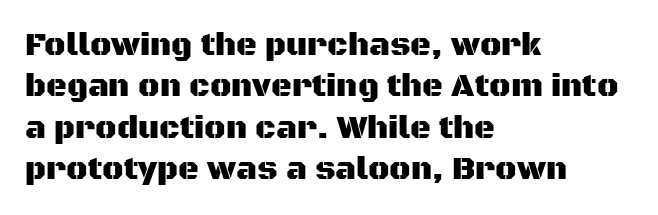
{"serif": "no", "italic": "no", "width": "normal", "stroke_contrast": "medium", "x_height": "large", "monospaced": "no", "underline": "no", "align": "left", "line_spacing": "normal", "line_spacing_ratio": 1.29, "letter_spacing": "normal", "letter_spacing_em": 0.0, "glyph_px": 32}
